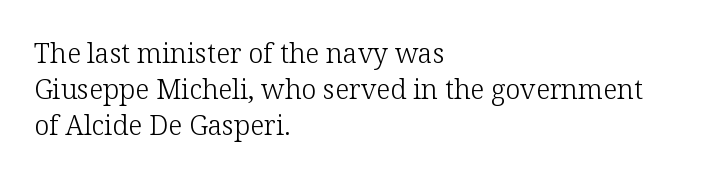
The image shows 27 px text type, upright; set left-aligned, normal line spacing (1.34x), normal letter spacing, not underlined.
